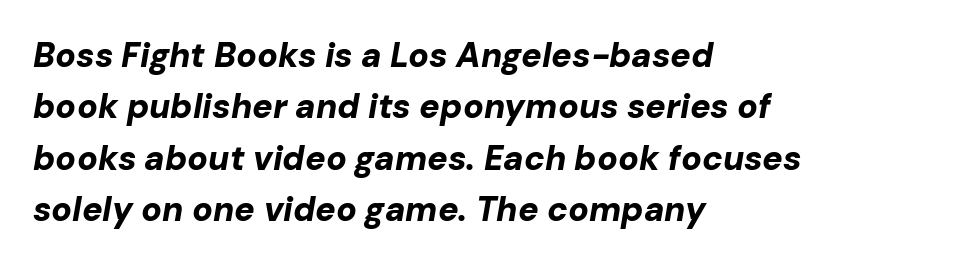
The image shows 34 px bold type, italic (leaning right); set left-aligned, normal line spacing (1.51x), normal letter spacing, not underlined; low stroke contrast and a medium x-height.
